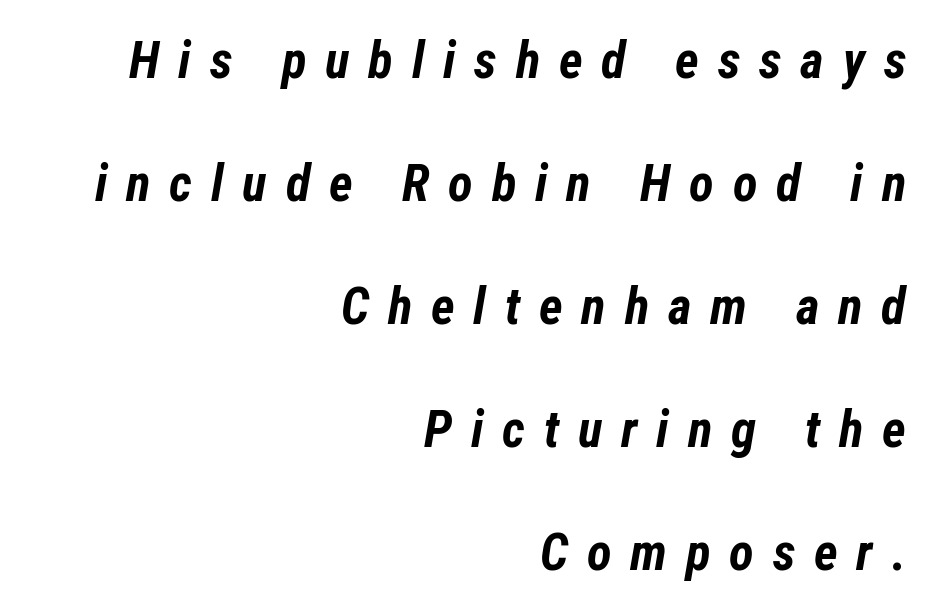
Q: Is the text bold? A: Yes.
Q: Is the text italic (slanted)? A: Yes, it leans right by about 12 degrees.
Q: Is the text underlined? A: No.
Q: How is the paragraph aligned? A: Right-aligned.
Q: Is the spacing between letters normal or unusually wide? A: Unusually wide.
Q: Is the spacing between lines tight, normal or loose? A: Loose.
Q: Width (condensed, normal, or wide)? A: Condensed.
Q: Stroke contrast? A: Low.
Q: x-height? A: Medium.
Q: Monospaced? A: No.
